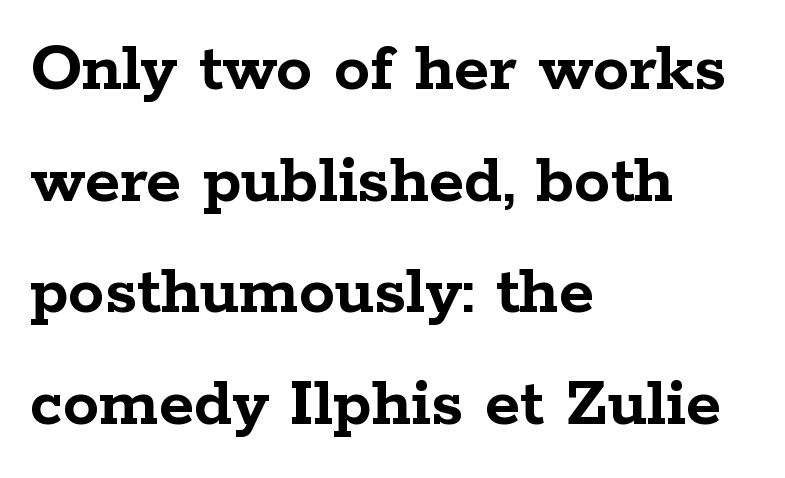
Underline: absent. Here the designer chose a conventional face with non-uniform glyph widths. Students, this is bold: see how much ink each stroke carries. Typeset ragged right — the left edge is the straight one. Nobody touched the tracking dial on this one. Unlike a clean sans, this face finishes its strokes with serifs.
